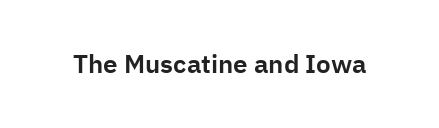
Is there any slant? The stems are plumb. Descenders are the only things crossing below the line. The line texture is even and compact thanks to regular tracking.
